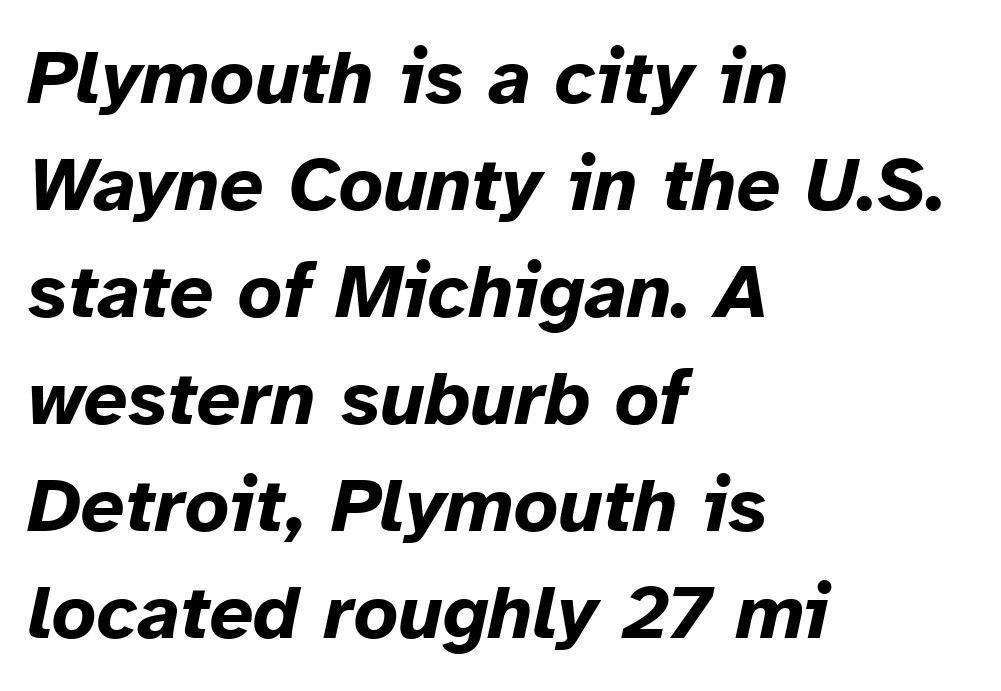
The image shows 77 px bold type, italic (leaning right); set left-aligned, normal line spacing (1.39x), normal letter spacing, not underlined; low stroke contrast and a medium x-height.
